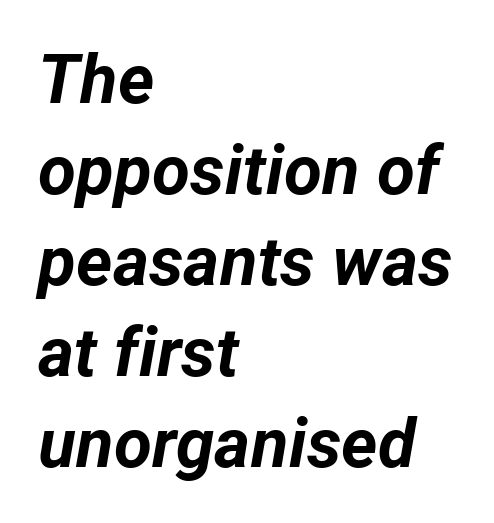
The image shows 69 px bold type, italic (leaning right); set left-aligned, normal line spacing (1.32x), normal letter spacing, not underlined; low stroke contrast and a medium x-height.
